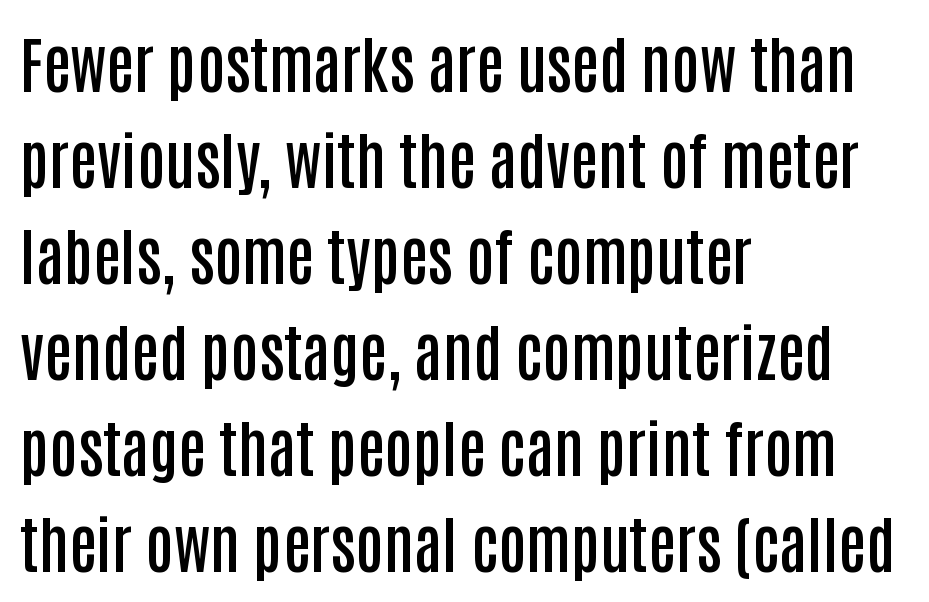
The image shows 62 px semibold, condensed sans-serif type, upright; set left-aligned, normal line spacing (1.55x), normal letter spacing, not underlined; low stroke contrast and a large x-height.
